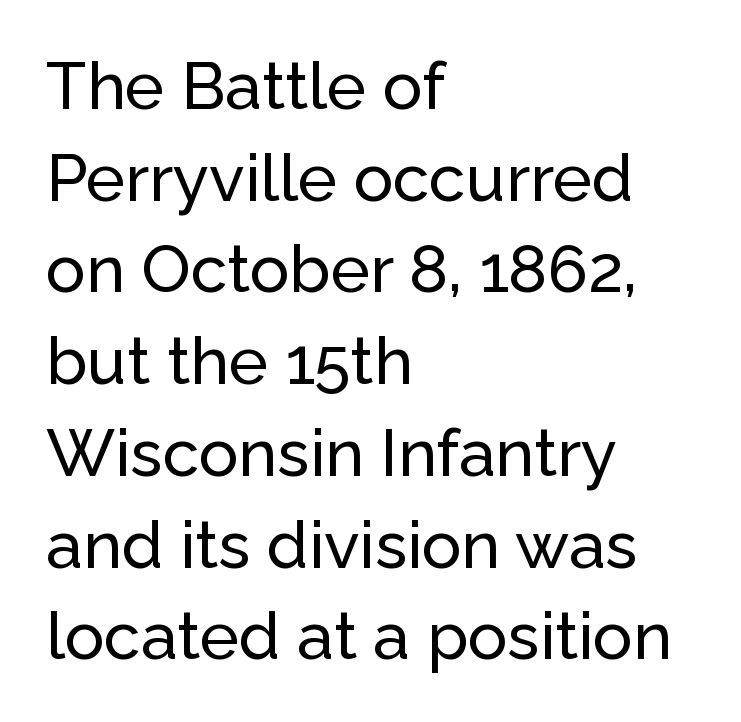
Looks like regular typesetting: each glyph gets only the width it needs. It's the straight-up-and-down kind of type. Are there feet on the stems? There aren't — it's a sans. The line-height multiplier appears to be the usual default. These lines keep a tight, regular rhythm from letter to letter. The passage shown is not underscored anywhere.
